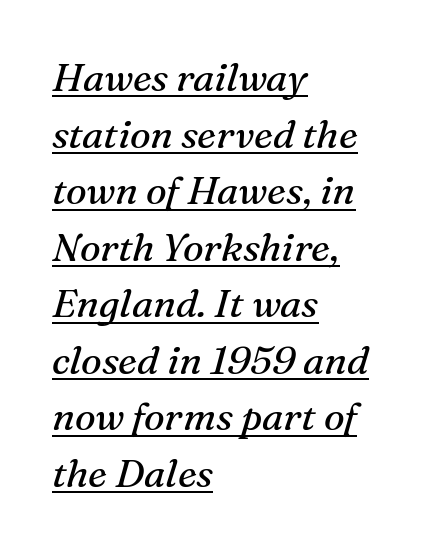
In terms of letterform style, serifs are clearly present. These lines keep a tight, regular rhythm from letter to letter. Is the block centered? No — it sits flush against the left margin. Varying glyph widths throughout — classic text-font behaviour.
